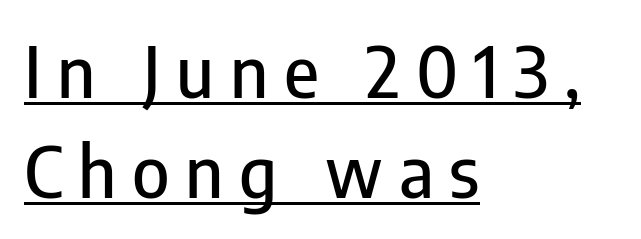
Q: Is the text italic (slanted)? A: No, it is upright.
Q: Is the typeface a serif or a sans-serif typeface? A: Sans-serif.
Q: Is the text underlined? A: Yes.
Q: How is the paragraph aligned? A: Left-aligned.
Q: Is the spacing between letters normal or unusually wide? A: Unusually wide.
Q: Is the spacing between lines tight, normal or loose? A: Normal.
Q: Width (condensed, normal, or wide)? A: Condensed.
Q: Stroke contrast? A: Low.
Q: x-height? A: Medium.
Q: Monospaced? A: No.
